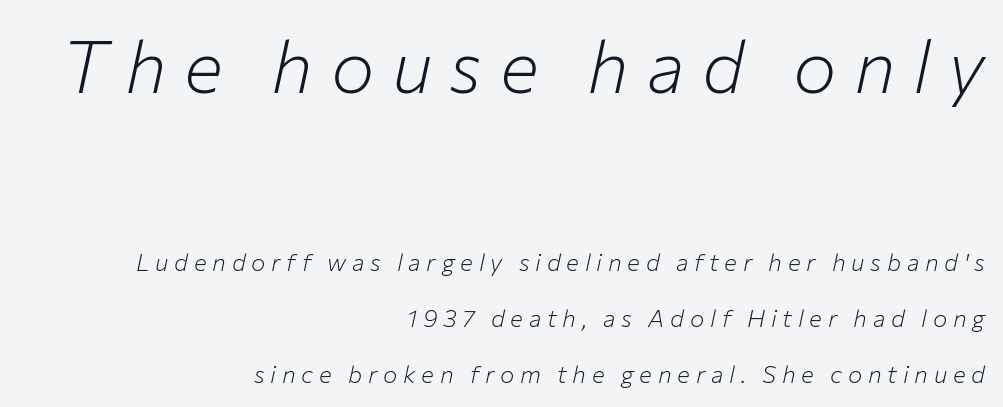
Whoever set this made the first block the dominant, larger element. The passage shown has open, widely tracked lettering throughout. A light-to-regular cut is what we see here. The specimen reads as italic at a glance. A flush-right, rag-left setting is used for this passage. Successive baselines arrive slowly, with a big drop between each.
